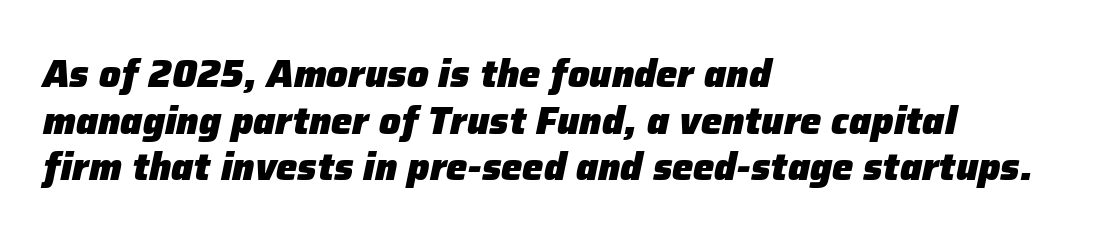
Q: Is the text bold? A: Yes.
Q: Is the text italic (slanted)? A: Yes, it leans right by about 12 degrees.
Q: Is the text underlined? A: No.
Q: How is the paragraph aligned? A: Left-aligned.
Q: Is the spacing between letters normal or unusually wide? A: Normal.
Q: Width (condensed, normal, or wide)? A: Normal.
Q: Stroke contrast? A: Low.
Q: x-height? A: Medium.
Q: Monospaced? A: No.
